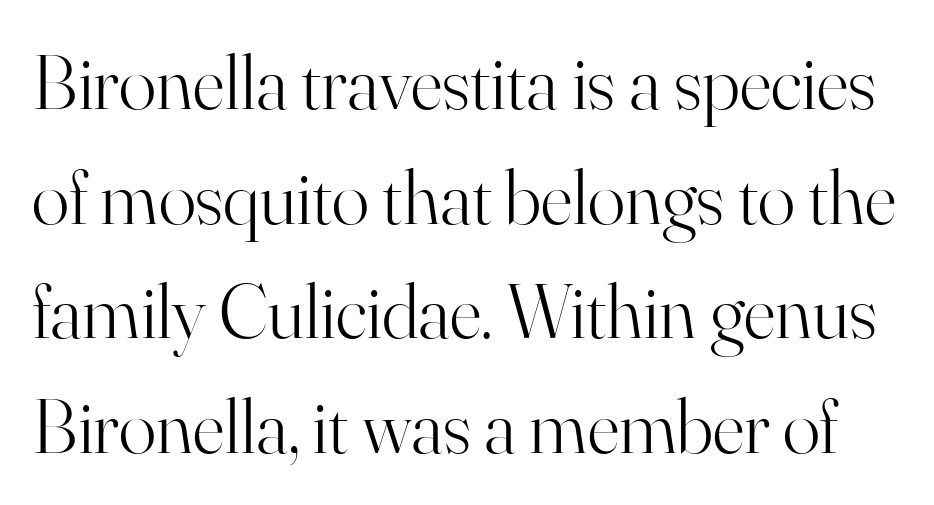
{"serif": "yes", "italic": "no", "bold": "no", "weight": "light", "width": "normal", "stroke_contrast": "high", "x_height": "small", "monospaced": "no", "underline": "no", "line_spacing": "normal", "line_spacing_ratio": 1.47, "letter_spacing": "normal", "letter_spacing_em": 0.0, "glyph_px": 78}
